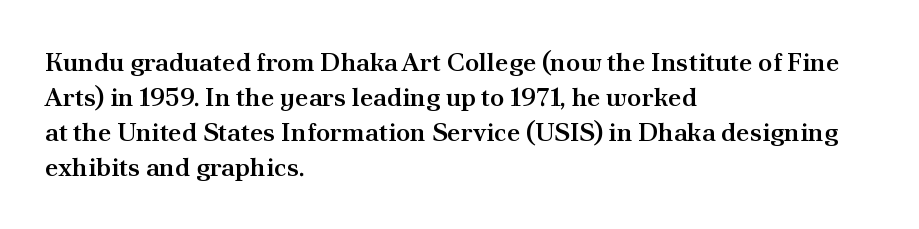
The image shows 26 px text type, upright; set left-aligned, normal line spacing (1.34x), normal letter spacing, not underlined.
